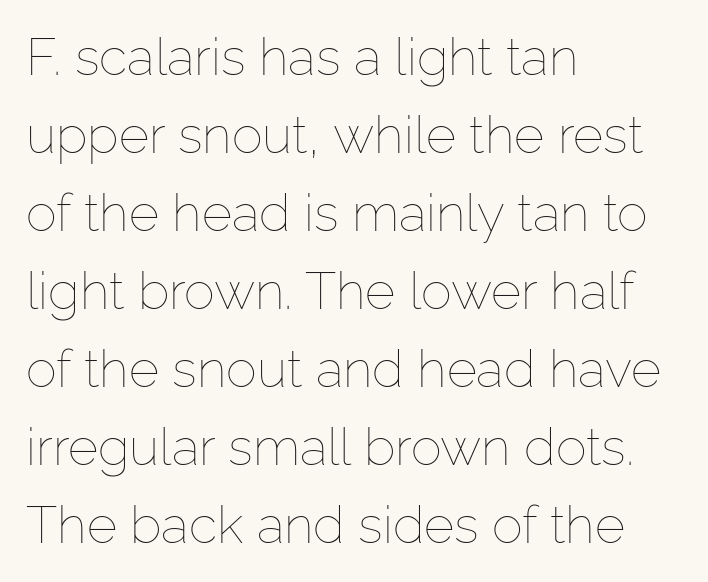
{"italic": "no", "bold": "no", "weight": "thin", "width": "normal", "stroke_contrast": "low", "x_height": "medium", "monospaced": "no", "underline": "no", "align": "left", "line_spacing": "normal", "line_spacing_ratio": 1.5, "letter_spacing": "normal", "letter_spacing_em": 0.0, "glyph_px": 52}
